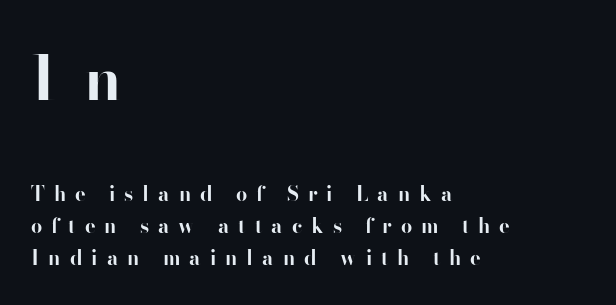
Q: Is the text bold? A: Yes.
Q: Is the text italic (slanted)? A: No, it is upright.
Q: Is the typeface a serif or a sans-serif typeface? A: Sans-serif.
Q: Is the text underlined? A: No.
Q: How is the paragraph aligned? A: Left-aligned.
Q: Is the spacing between letters normal or unusually wide? A: Unusually wide.
Q: Is the spacing between lines tight, normal or loose? A: Normal.
Q: Which block of text is set in a larger size, the first (top) or the second (bottom)? A: The first (top) one.
Q: Width (condensed, normal, or wide)? A: Normal.
Q: Stroke contrast? A: High.
Q: x-height? A: Small.
Q: Monospaced? A: No.
